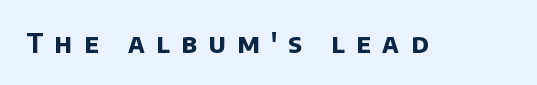
Q: Is the text bold? A: Yes.
Q: Is the text underlined? A: No.
Q: Is the spacing between letters normal or unusually wide? A: Unusually wide.
